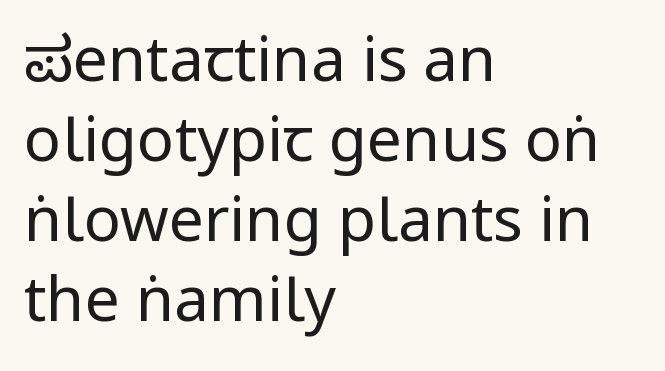
{"serif": "no", "italic": "no", "bold": "no", "weight": "regular", "width": "condensed", "stroke_contrast": "low", "underline": "no", "align": "left", "line_spacing": "normal", "line_spacing_ratio": 1.29, "letter_spacing": "normal", "letter_spacing_em": 0.0, "glyph_px": 62}
